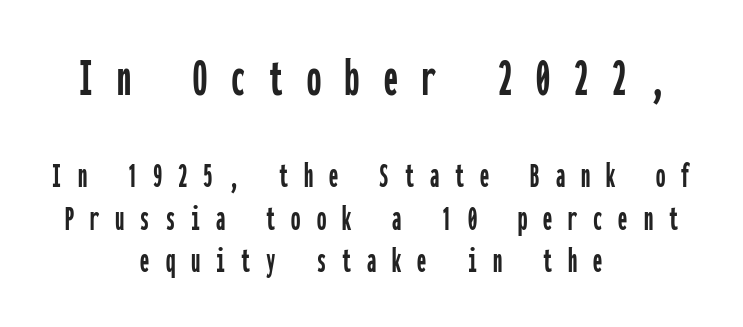
{"serif": "no", "italic": "no", "width": "condensed", "stroke_contrast": "low", "x_height": "medium", "monospaced": "yes", "underline": "no", "align": "center", "line_spacing": "tight", "line_spacing_ratio": 1.15, "letter_spacing": "wide", "letter_spacing_em": 0.43, "larger_block": "first", "size_ratio": 1.51, "glyph_px": 56}
